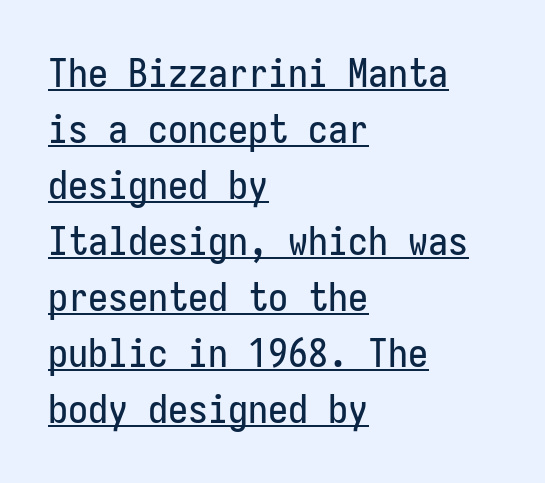
The image shows 40 px condensed sans-serif type, upright; set left-aligned, normal line spacing (1.4x), normal letter spacing, underlined; low stroke contrast and a medium x-height.
